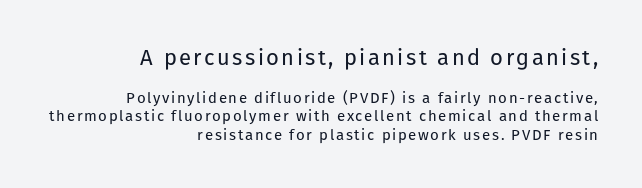
This is the regular roman posture of the typeface. No word sits above an underline. The upper block of text is set noticeably larger than the block beneath it. One-word summary of the alignment: right. Ink coverage per letter is moderate at most.
